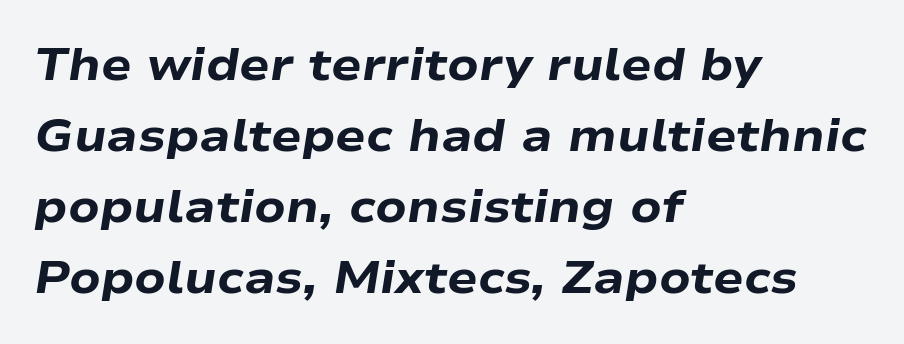
The image shows 45 px heavy, wide type, italic (leaning right); set left-aligned, normal line spacing (1.58x), normal letter spacing, not underlined; low stroke contrast and a medium x-height.
